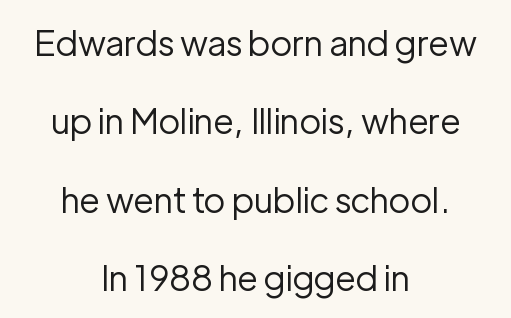
{"serif": "no", "italic": "no", "bold": "no", "weight": "regular", "width": "normal", "stroke_contrast": "low", "x_height": "medium", "monospaced": "no", "underline": "no", "align": "center", "line_spacing": "loose", "line_spacing_ratio": 2.24, "letter_spacing": "normal", "letter_spacing_em": 0.0, "glyph_px": 35}
